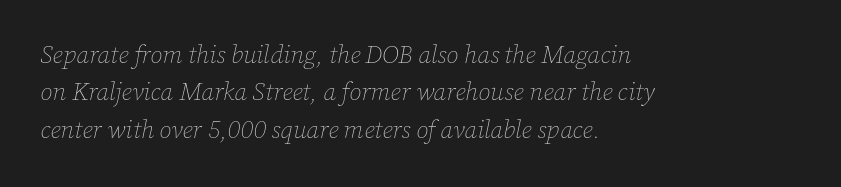
Q: Is the text bold? A: No.
Q: Is the text italic (slanted)? A: Yes, it leans right by about 12 degrees.
Q: Is the text underlined? A: No.
Q: How is the paragraph aligned? A: Left-aligned.
Q: Is the spacing between letters normal or unusually wide? A: Normal.
Q: Is the spacing between lines tight, normal or loose? A: Normal.
